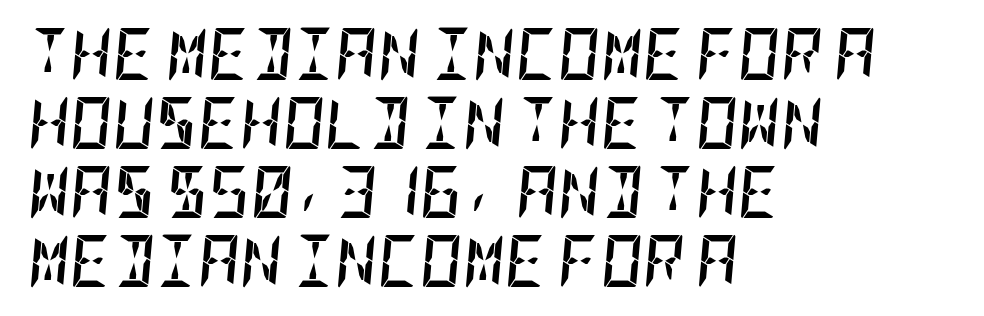
Heavy, bold letterforms. The letters sit at their default tracking, neither squeezed nor spread. Descenders are the only things crossing below the line. Regular leading. Notice how the stems are inclined rather than vertical — that's the hallmark of italics. Leftover space on each line is placed entirely after the last word.
